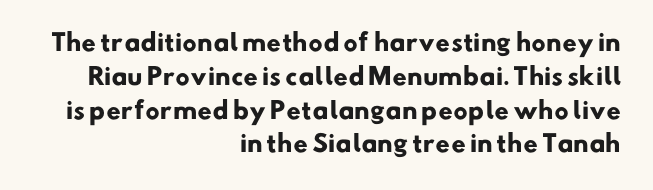
Is the type bold? Yes — the strokes are clearly thick and heavy. The block of text has a typical density, with ordinary space between rows. Leftover space on each line is placed entirely before the opening word. Anything drawn beneath the words? Only blank space. Is the letter spacing exaggerated? No — it looks like the ordinary default.
